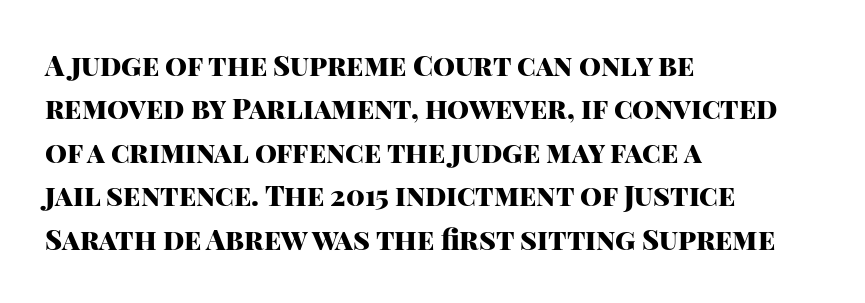
Q: Is the text bold? A: Yes.
Q: Is the text italic (slanted)? A: No, it is upright.
Q: Is the typeface a serif or a sans-serif typeface? A: Sans-serif.
Q: Is the text underlined? A: No.
Q: How is the paragraph aligned? A: Left-aligned.
Q: Is the spacing between letters normal or unusually wide? A: Normal.
Q: Is the spacing between lines tight, normal or loose? A: Normal.
Q: Width (condensed, normal, or wide)? A: Normal.
Q: Stroke contrast? A: High.
Q: x-height? A: Large.
Q: Monospaced? A: No.
